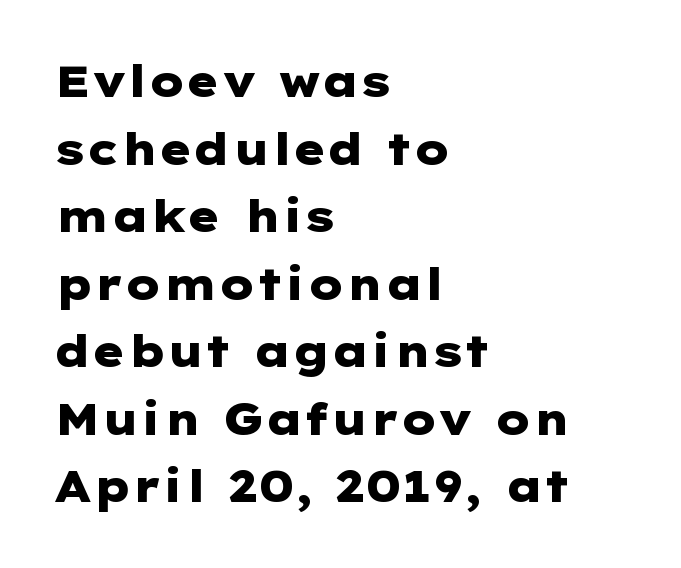
Q: Is the text bold? A: Yes.
Q: Is the text italic (slanted)? A: No, it is upright.
Q: Is the typeface a serif or a sans-serif typeface? A: Sans-serif.
Q: Is the text underlined? A: No.
Q: How is the paragraph aligned? A: Left-aligned.
Q: Is the spacing between letters normal or unusually wide? A: Normal.
Q: Is the spacing between lines tight, normal or loose? A: Normal.
Q: Width (condensed, normal, or wide)? A: Wide.
Q: Stroke contrast? A: Low.
Q: x-height? A: Medium.
